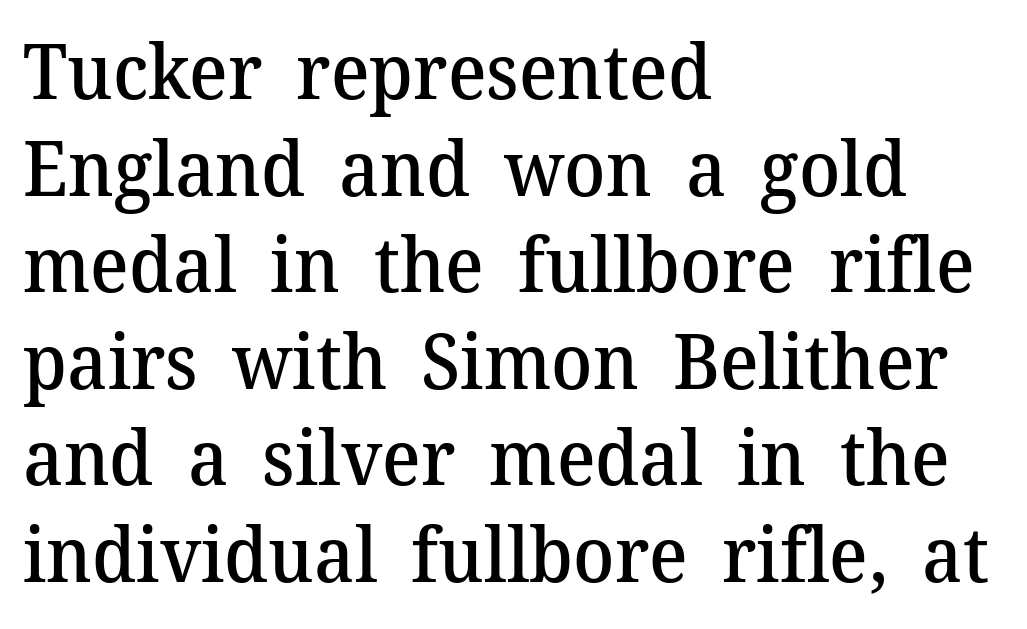
{"serif": "yes", "italic": "no", "bold": "semi", "weight": "semibold", "width": "normal", "stroke_contrast": "medium", "x_height": "medium", "monospaced": "no", "underline": "no", "align": "left", "line_spacing": "normal", "line_spacing_ratio": 1.27, "letter_spacing": "normal", "letter_spacing_em": 0.0, "glyph_px": 76}
